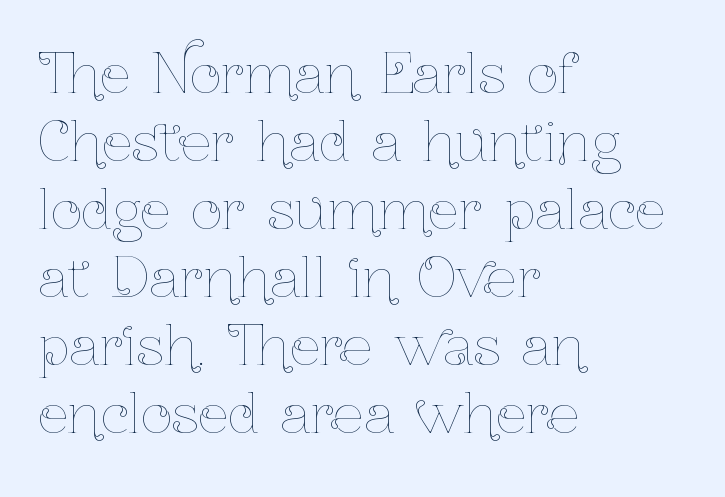
{"italic": "no", "bold": "no", "weight": "thin", "width": "condensed", "stroke_contrast": "low", "x_height": "medium", "monospaced": "no", "underline": "no", "align": "left", "line_spacing": "normal", "line_spacing_ratio": 1.26, "letter_spacing": "normal", "letter_spacing_em": 0.0, "glyph_px": 54}
